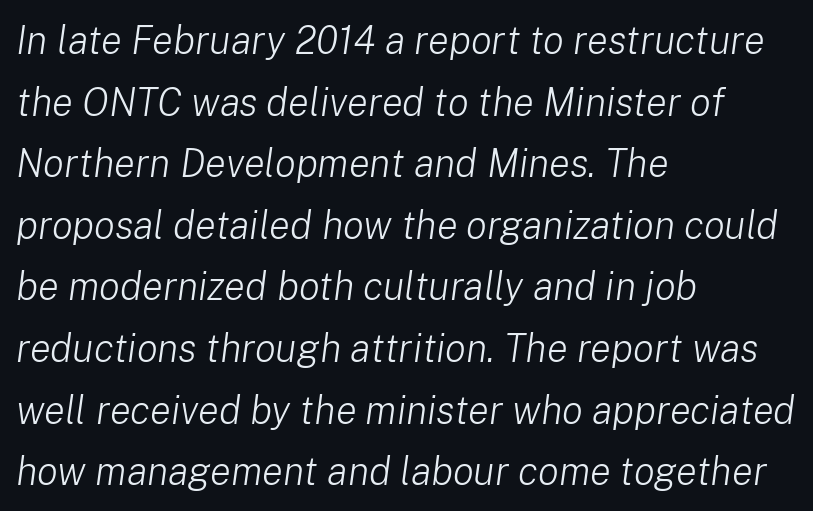
The whole block is typeset with a tilt. Every row of glyphs begins at an identical x-position on the left. Tracking value appears to be zero — textbook default spacing. The cut favours lightness, reaching ordinary text weight at its darkest. Vertical spacing — default.
